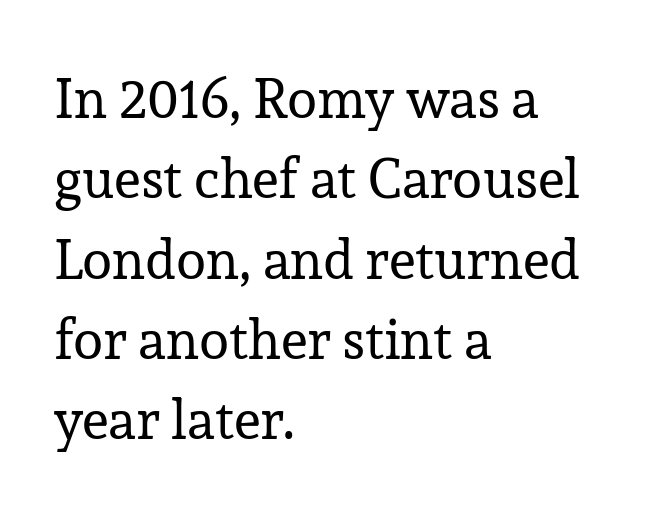
Q: Is the text bold? A: No.
Q: Is the text italic (slanted)? A: No, it is upright.
Q: Is the typeface a serif or a sans-serif typeface? A: Serif.
Q: Is the text underlined? A: No.
Q: How is the paragraph aligned? A: Left-aligned.
Q: Is the spacing between letters normal or unusually wide? A: Normal.
Q: Is the spacing between lines tight, normal or loose? A: Normal.
Q: Width (condensed, normal, or wide)? A: Normal.
Q: Stroke contrast? A: Low.
Q: x-height? A: Medium.
Q: Monospaced? A: No.
